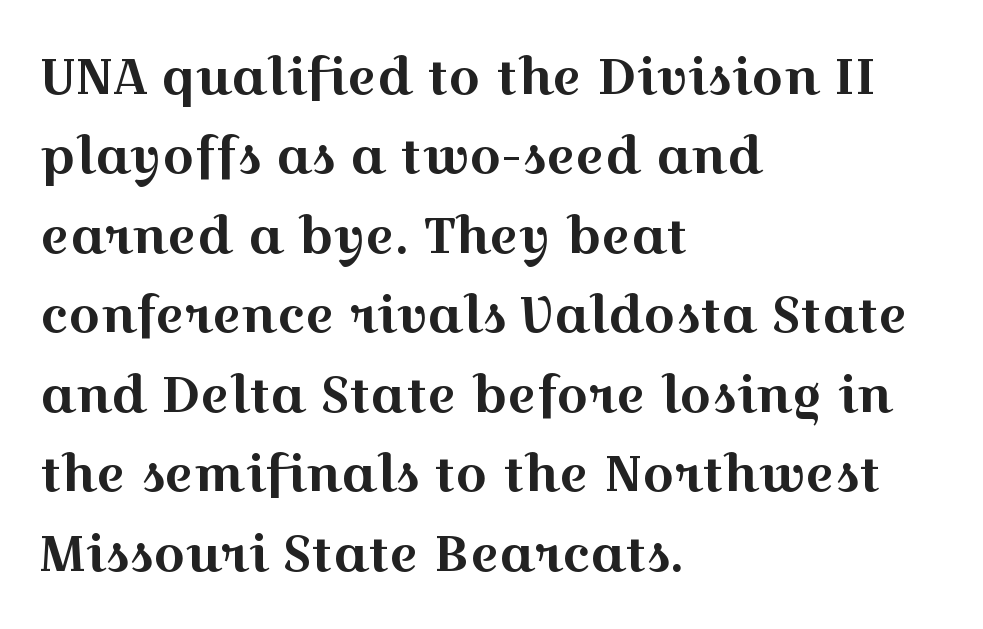
{"serif": "yes", "italic": "no", "width": "wide", "x_height": "medium", "monospaced": "no", "underline": "no", "align": "left", "line_spacing": "normal", "line_spacing_ratio": 1.59, "letter_spacing": "normal", "letter_spacing_em": 0.0, "glyph_px": 50}
